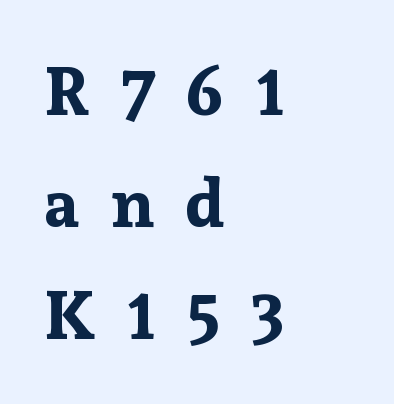
The image shows 68 px bold serif type, upright; set left-aligned, normal line spacing (1.65x), unusually wide letter spacing (+0.46 em), not underlined; low stroke contrast and a medium x-height.
